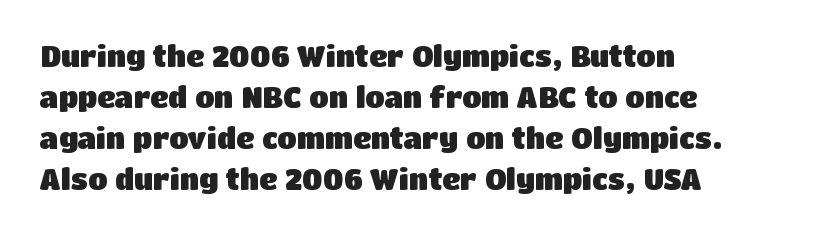
{"serif": "no", "italic": "no", "bold": "yes", "weight": "heavy", "width": "normal", "stroke_contrast": "low", "x_height": "large", "monospaced": "no", "underline": "no", "align": "left", "line_spacing": "normal", "line_spacing_ratio": 1.47, "letter_spacing": "normal", "letter_spacing_em": 0.0, "glyph_px": 28}
